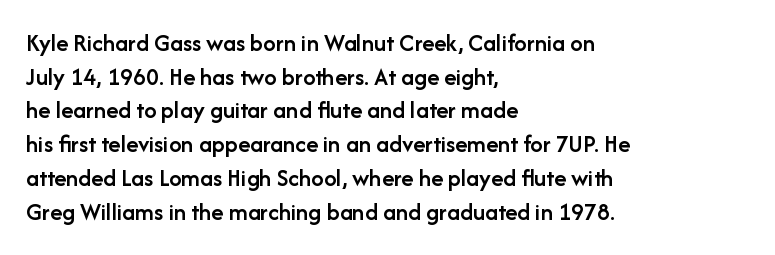
The image shows 25 px text type, upright; set left-aligned, normal line spacing (1.35x), normal letter spacing, not underlined.
